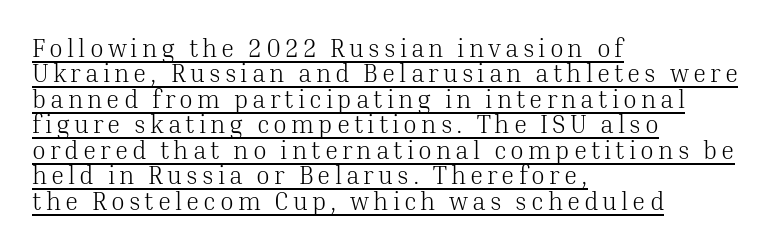
Q: Is the text bold? A: No.
Q: Is the text italic (slanted)? A: No, it is upright.
Q: Is the text underlined? A: Yes.
Q: How is the paragraph aligned? A: Left-aligned.
Q: Is the spacing between lines tight, normal or loose? A: Tight.
